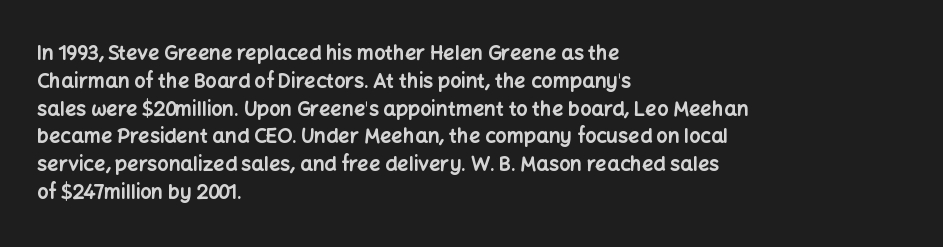
The image shows 20 px bold type, upright; set left-aligned, normal line spacing (1.39x), normal letter spacing, not underlined.
